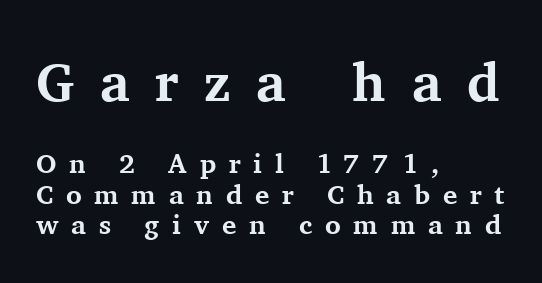
The image shows 54 px bold serif type, upright; set left-aligned, tight line spacing (1.13x), unusually wide letter spacing (+0.47 em), not underlined; the first (top) block is 2.0x larger; medium stroke contrast and a medium x-height.
